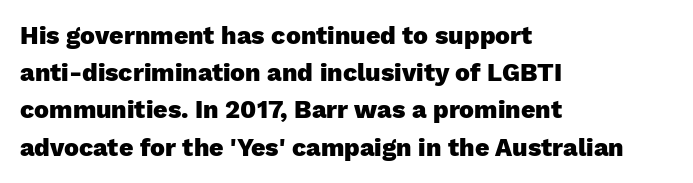
The image shows 25 px bold type, upright; set left-aligned, normal line spacing (1.49x), normal letter spacing, not underlined.
